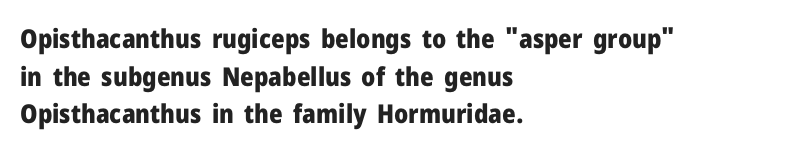
The image shows 26 px bold type, upright; set left-aligned, normal line spacing (1.45x), normal letter spacing, not underlined.
